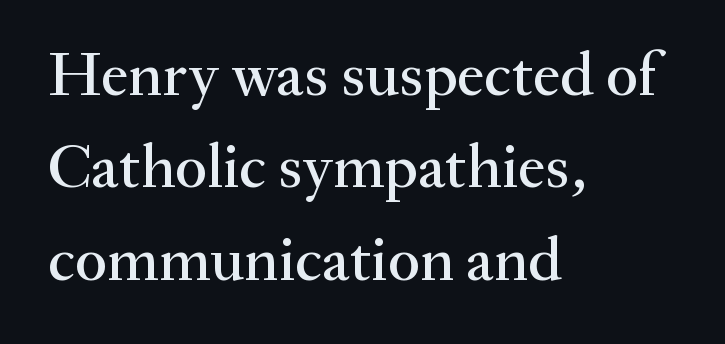
Q: Is the text italic (slanted)? A: No, it is upright.
Q: Is the typeface a serif or a sans-serif typeface? A: Serif.
Q: Is the text underlined? A: No.
Q: How is the paragraph aligned? A: Left-aligned.
Q: Is the spacing between letters normal or unusually wide? A: Normal.
Q: Is the spacing between lines tight, normal or loose? A: Normal.
Q: Width (condensed, normal, or wide)? A: Normal.
Q: Stroke contrast? A: Medium.
Q: x-height? A: Small.
Q: Monospaced? A: No.
